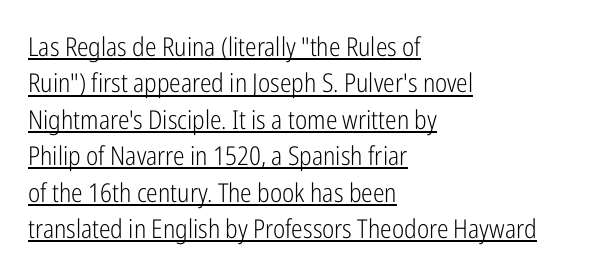
Q: Is the text bold? A: No.
Q: Is the text italic (slanted)? A: No, it is upright.
Q: Is the text underlined? A: Yes.
Q: How is the paragraph aligned? A: Left-aligned.
Q: Is the spacing between letters normal or unusually wide? A: Normal.
Q: Is the spacing between lines tight, normal or loose? A: Normal.
